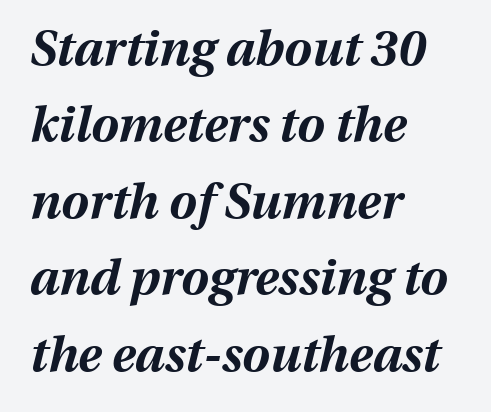
{"italic": "yes", "lean": "right", "slant_degrees": 13, "bold": "yes", "weight": "bold", "width": "normal", "stroke_contrast": "medium", "x_height": "medium", "monospaced": "no", "underline": "no", "align": "left", "line_spacing": "normal", "line_spacing_ratio": 1.56, "letter_spacing": "normal", "letter_spacing_em": 0.0, "glyph_px": 49}
